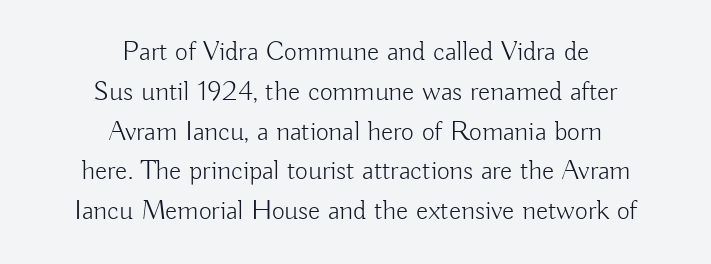
{"serif": "no", "italic": "no", "bold": "no", "weight": "light", "width": "normal", "stroke_contrast": "low", "x_height": "small", "monospaced": "no", "underline": "no", "align": "center", "line_spacing": "normal", "line_spacing_ratio": 1.42, "letter_spacing": "normal", "letter_spacing_em": 0.0, "glyph_px": 28}
